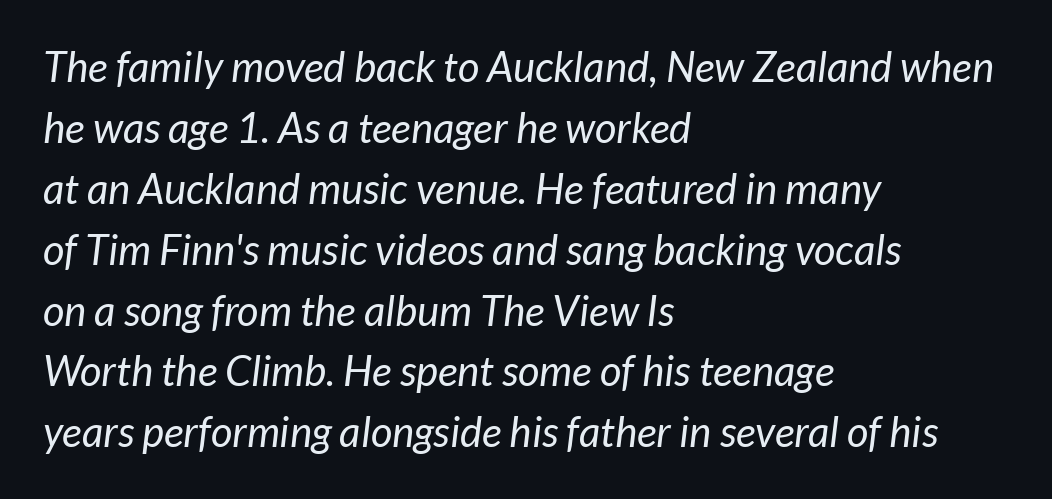
The image shows 42 px regular-weight sans-serif type; set left-aligned, normal line spacing (1.45x), normal letter spacing, not underlined; low stroke contrast and a medium x-height.
